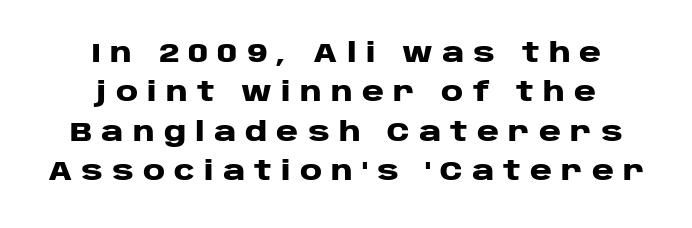
If you measured baseline to baseline, you'd find a middling distance. Typeset on center — no edge is straight. Someone cranked the tracking dial way up on this one. Designer's note — italics off, roman on.
